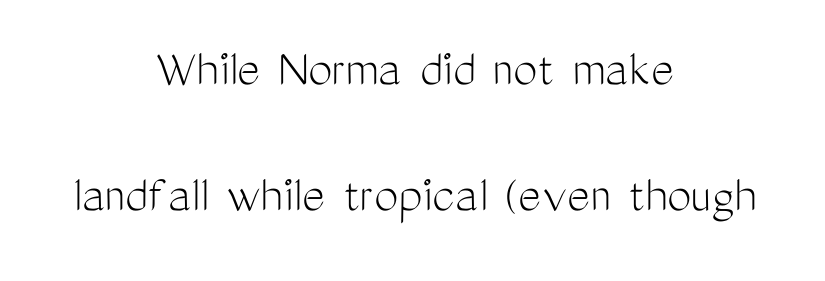
Descender tails drop into unmarked territory. Does extra space separate the letters? No, they use regular spacing. A typesetter would label this face a sans. Notice how the passage keeps no hard edge, just a central spine. No italicization has been applied; the sample stays upright.
